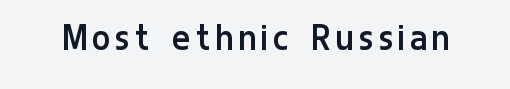
{"serif": "no", "italic": "no", "bold": "no", "weight": "regular", "width": "condensed", "stroke_contrast": "low", "x_height": "medium", "monospaced": "no", "underline": "no", "glyph_px": 42}
